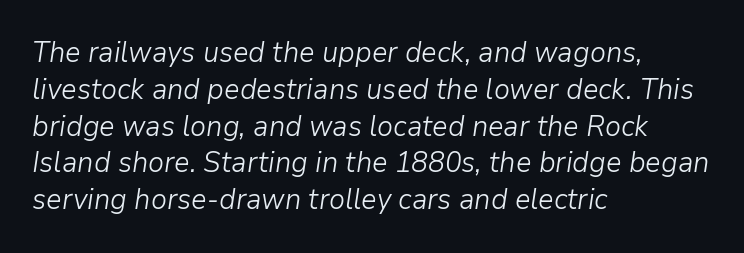
The image shows 29 px light type, italic (leaning right); set left-aligned, normal line spacing (1.27x), normal letter spacing, not underlined; low stroke contrast and a medium x-height.
